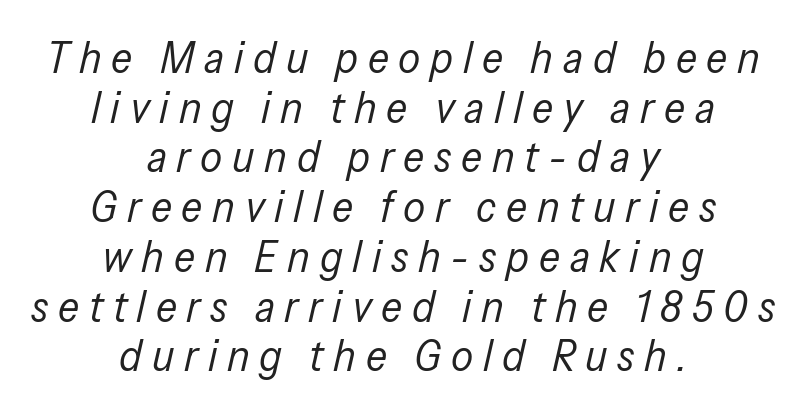
Italic? Definitely — the glyphs are oblique. A typesetter would call this heavily tracked-out type. Visually the block forms a symmetrical silhouette, jagged on both flanks. The gap between lines stays unmarked. Stems here are at most as thick as an everyday book face.
